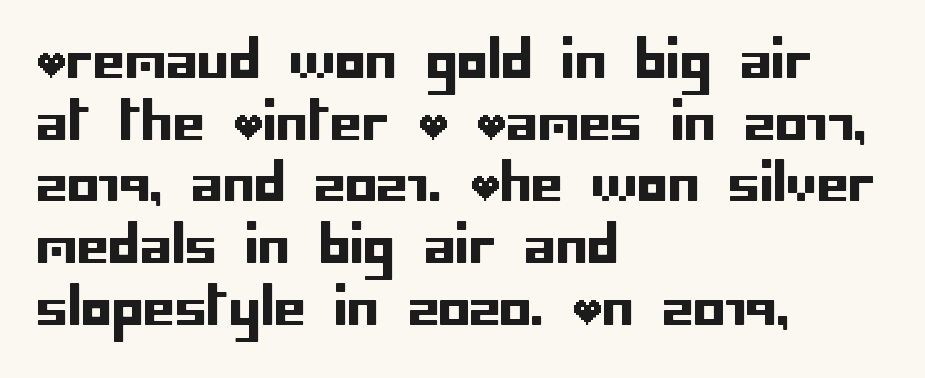
{"serif": "no", "italic": "no", "width": "normal", "stroke_contrast": "low", "x_height": "large", "underline": "no", "align": "left", "line_spacing_ratio": 1.21, "letter_spacing": "normal", "letter_spacing_em": 0.0, "glyph_px": 51}
